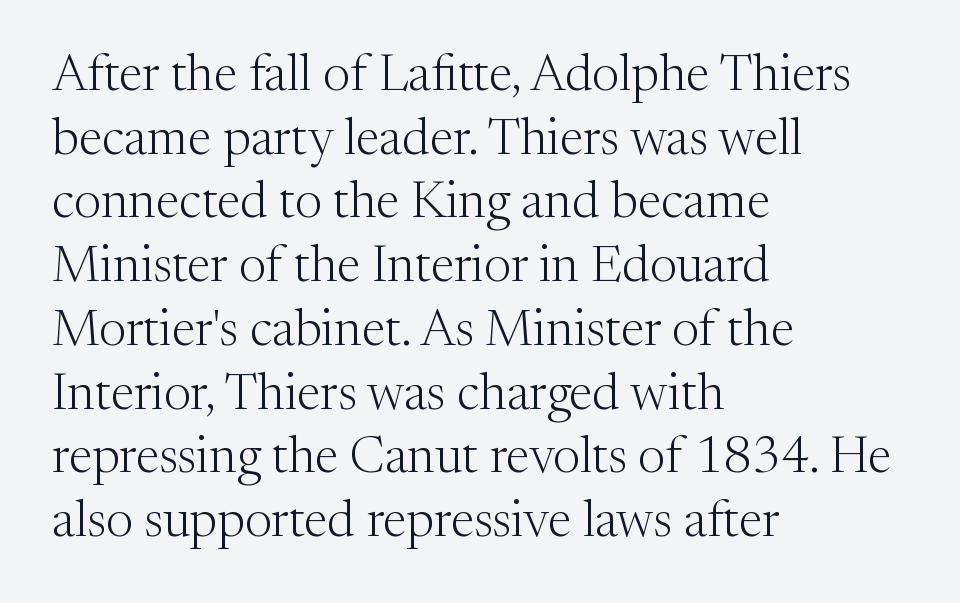
Q: Is the text bold? A: No.
Q: Is the text italic (slanted)? A: No, it is upright.
Q: Is the typeface a serif or a sans-serif typeface? A: Serif.
Q: Is the text underlined? A: No.
Q: How is the paragraph aligned? A: Left-aligned.
Q: Is the spacing between letters normal or unusually wide? A: Normal.
Q: Is the spacing between lines tight, normal or loose? A: Normal.
Q: Width (condensed, normal, or wide)? A: Normal.
Q: Stroke contrast? A: Medium.
Q: x-height? A: Medium.
Q: Monospaced? A: No.
